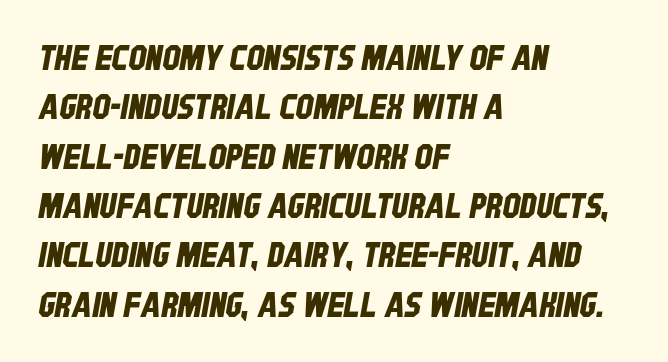
Q: Is the typeface a serif or a sans-serif typeface? A: Sans-serif.
Q: Is the text underlined? A: No.
Q: How is the paragraph aligned? A: Left-aligned.
Q: Is the spacing between letters normal or unusually wide? A: Normal.
Q: Is the spacing between lines tight, normal or loose? A: Normal.
Q: Width (condensed, normal, or wide)? A: Condensed.
Q: Stroke contrast? A: Low.
Q: x-height? A: Large.
Q: Monospaced? A: No.
